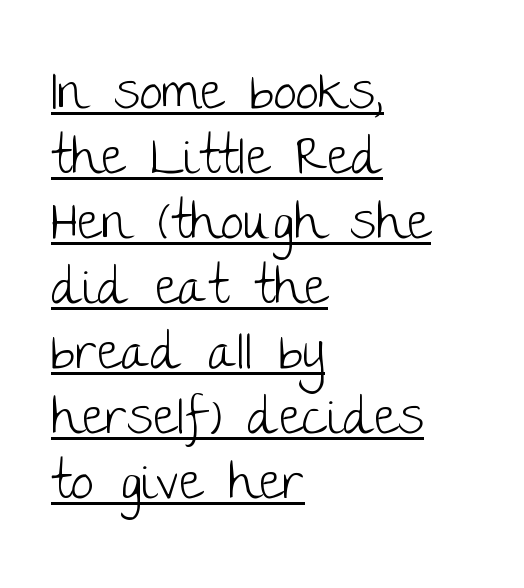
Q: Is the text bold? A: No.
Q: Is the text italic (slanted)? A: No, it is upright.
Q: Is the typeface a serif or a sans-serif typeface? A: Sans-serif.
Q: Is the text underlined? A: Yes.
Q: How is the paragraph aligned? A: Left-aligned.
Q: Is the spacing between letters normal or unusually wide? A: Normal.
Q: Is the spacing between lines tight, normal or loose? A: Normal.
Q: Width (condensed, normal, or wide)? A: Normal.
Q: Stroke contrast? A: Low.
Q: x-height? A: Large.
Q: Monospaced? A: No.
